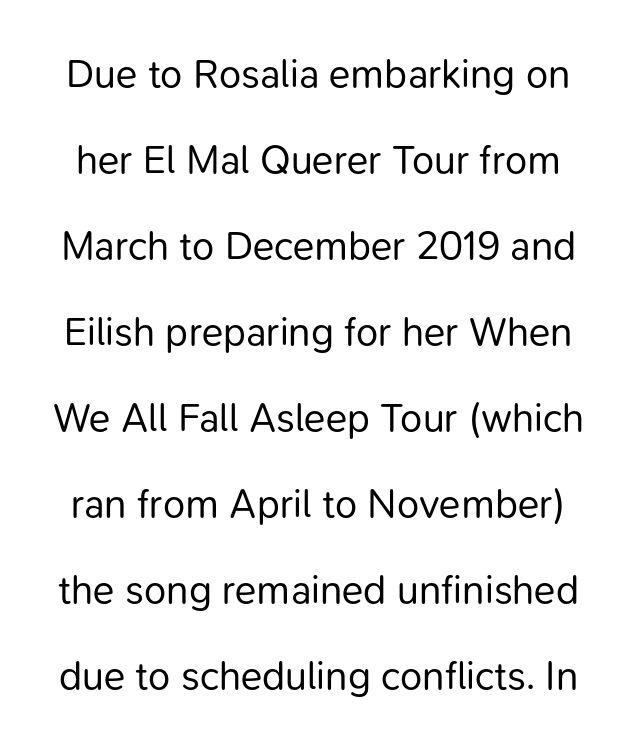
Q: Is the text bold? A: No.
Q: Is the text italic (slanted)? A: No, it is upright.
Q: Is the typeface a serif or a sans-serif typeface? A: Sans-serif.
Q: Is the text underlined? A: No.
Q: Is the spacing between letters normal or unusually wide? A: Normal.
Q: Is the spacing between lines tight, normal or loose? A: Loose.
Q: Width (condensed, normal, or wide)? A: Normal.
Q: Stroke contrast? A: Low.
Q: x-height? A: Medium.
Q: Monospaced? A: No.
